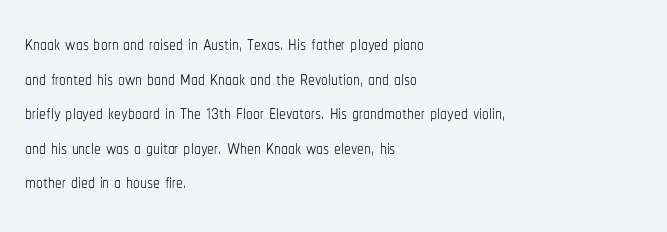
The block of text has a typical density, with ordinary space between rows. Which margin do the lines hug? The left one — the right edge is uneven. The space directly below the letters is spotless. This is the regular roman posture of the typeface. Does extra space separate the letters? No, they use regular spacing.
